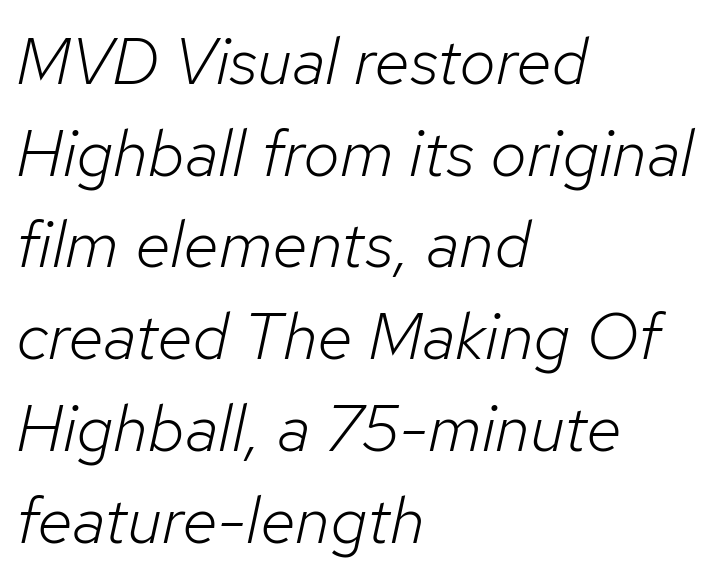
{"italic": "yes", "lean": "right", "slant_degrees": 12, "bold": "no", "weight": "light", "width": "normal", "stroke_contrast": "low", "x_height": "medium", "monospaced": "no", "underline": "no", "align": "left", "line_spacing": "normal", "line_spacing_ratio": 1.39, "letter_spacing": "normal", "letter_spacing_em": 0.0, "glyph_px": 66}
